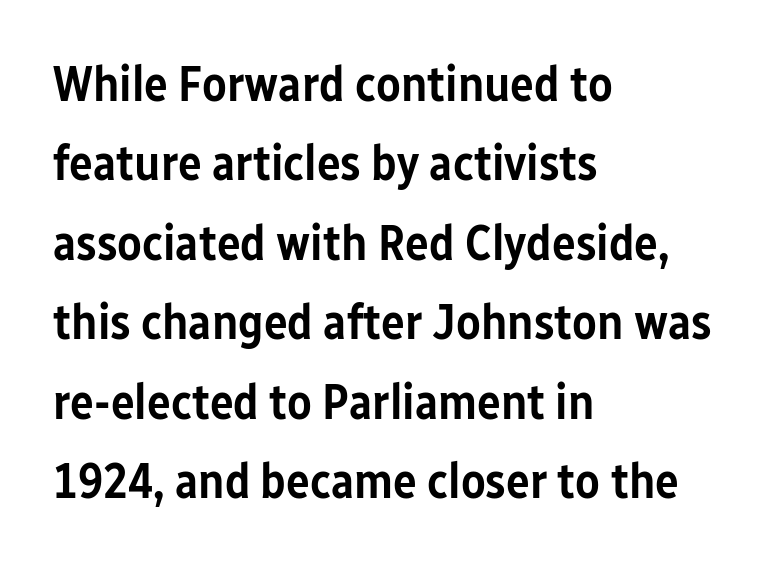
Italic: no, the glyphs are upright roman. This is sans-serif lettering, the kind often seen on screens and signage. If you drew a ruler down the left edge, every line would touch it. The words here are not underlined. The typesetting leans somewhat heavy: a semibold.
